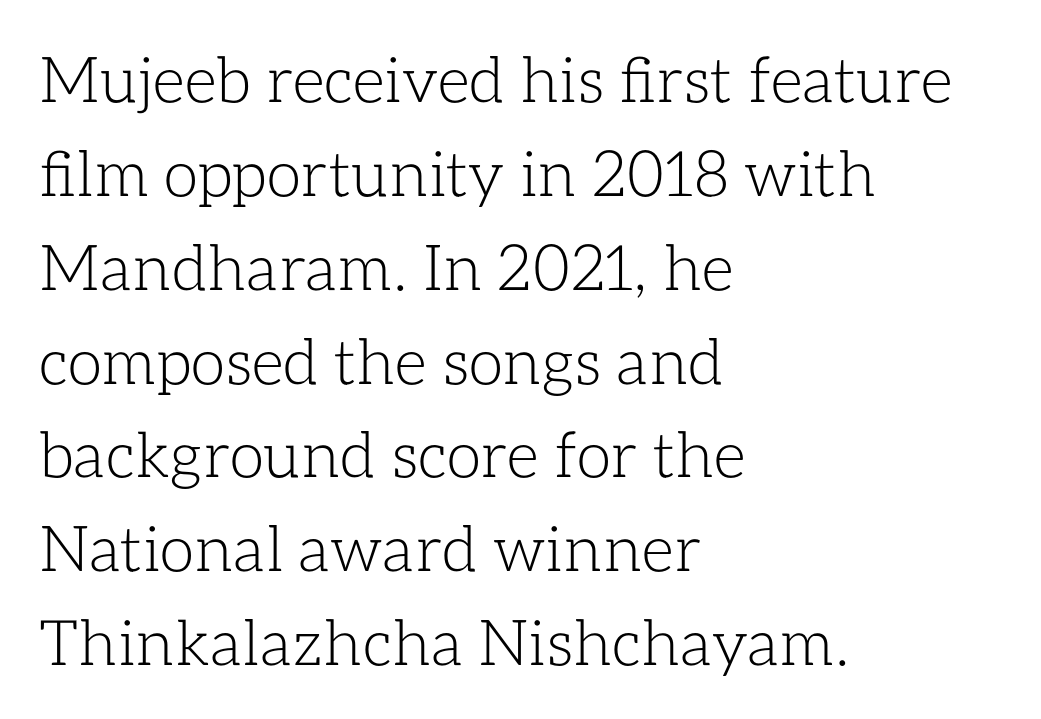
Compared with a centered layout, this one pins lines to the left instead. No italicization has been applied; the sample stays upright. A bare baseline throughout the passage. The leading is moderate, giving the passage an even texture. The passage shown has conventional tracking throughout.
